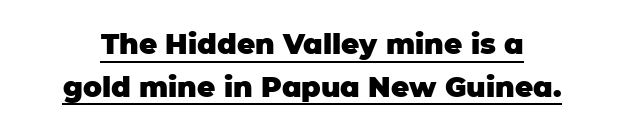
Q: Is the text bold? A: Yes.
Q: Is the text italic (slanted)? A: No, it is upright.
Q: Is the typeface a serif or a sans-serif typeface? A: Sans-serif.
Q: Is the text underlined? A: Yes.
Q: Is the spacing between letters normal or unusually wide? A: Normal.
Q: Is the spacing between lines tight, normal or loose? A: Normal.
Q: Width (condensed, normal, or wide)? A: Normal.
Q: Stroke contrast? A: Low.
Q: x-height? A: Large.
Q: Monospaced? A: No.
